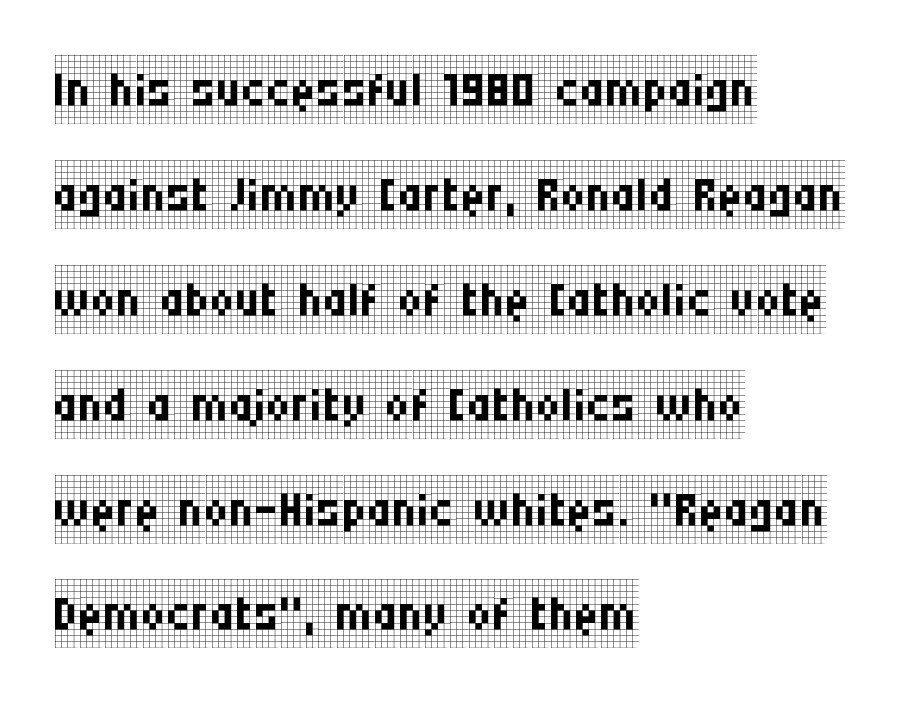
The image shows 69 px regular-weight, condensed serif type, upright; set left-aligned, normal line spacing (1.52x), normal letter spacing, not underlined; low stroke contrast and a large x-height.
